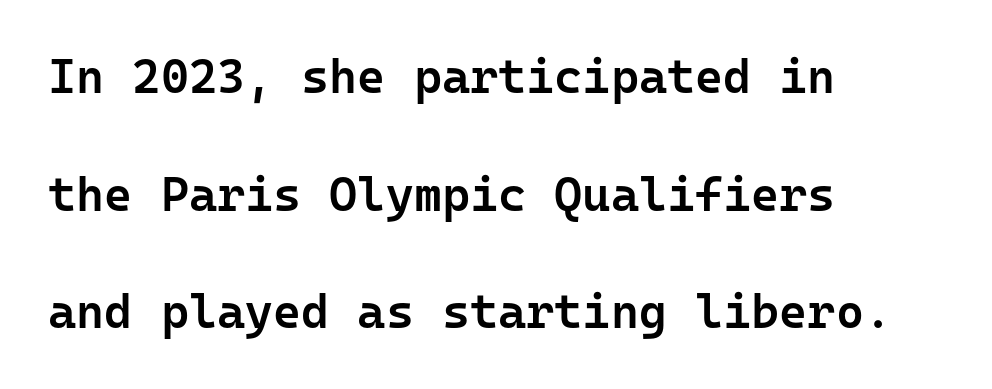
The image shows 48 px semibold sans-serif type, upright, monospaced; set left-aligned, loose line spacing (2.45x), normal letter spacing, not underlined; low stroke contrast and a medium x-height.
